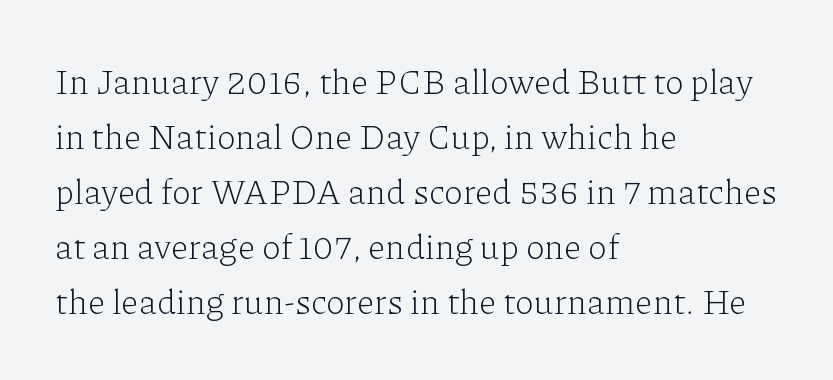
{"serif": "yes", "italic": "no", "bold": "no", "weight": "light", "width": "normal", "stroke_contrast": "low", "x_height": "medium", "monospaced": "no", "underline": "no", "align": "left", "line_spacing": "normal", "line_spacing_ratio": 1.57, "letter_spacing": "normal", "letter_spacing_em": 0.0, "glyph_px": 35}
